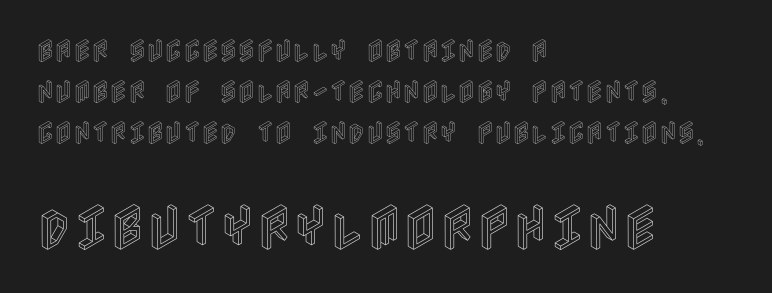
The image shows 50 px condensed type, upright; set left-aligned, normal line spacing (1.64x), normal letter spacing, not underlined; the second (bottom) block is 2.0x larger; a large x-height.
